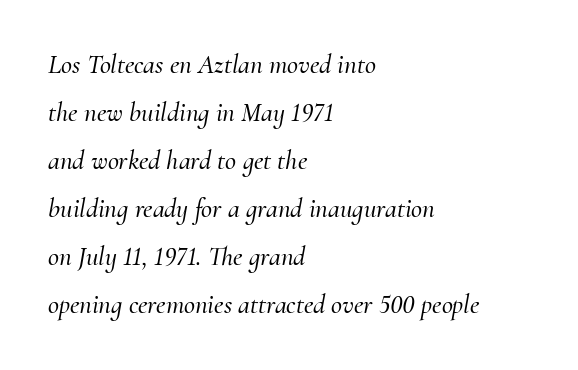
{"italic": "yes", "lean": "right", "slant_degrees": 10, "underline": "no", "align": "left", "line_spacing_ratio": 1.78, "letter_spacing": "normal", "letter_spacing_em": 0.0, "glyph_px": 27}
